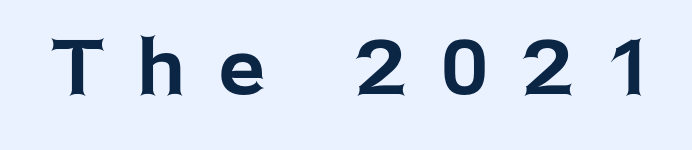
Q: Is the text italic (slanted)? A: No, it is upright.
Q: Is the typeface a serif or a sans-serif typeface? A: Sans-serif.
Q: Is the text underlined? A: No.
Q: Is the spacing between letters normal or unusually wide? A: Unusually wide.
Q: Width (condensed, normal, or wide)? A: Normal.
Q: Stroke contrast? A: Low.
Q: x-height? A: Medium.
Q: Monospaced? A: No.
